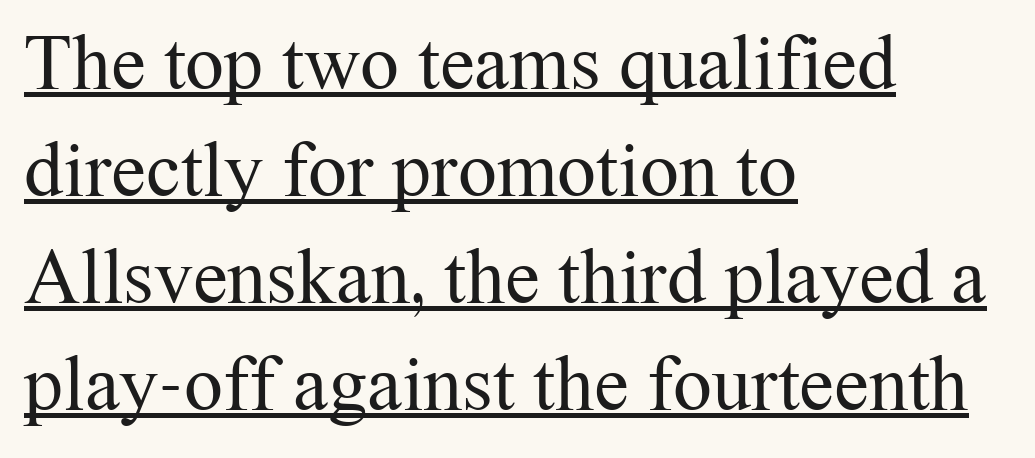
Q: Is the text bold? A: No.
Q: Is the text italic (slanted)? A: No, it is upright.
Q: Is the typeface a serif or a sans-serif typeface? A: Serif.
Q: Is the text underlined? A: Yes.
Q: How is the paragraph aligned? A: Left-aligned.
Q: Is the spacing between letters normal or unusually wide? A: Normal.
Q: Is the spacing between lines tight, normal or loose? A: Normal.
Q: Width (condensed, normal, or wide)? A: Normal.
Q: Stroke contrast? A: Medium.
Q: x-height? A: Medium.
Q: Monospaced? A: No.
